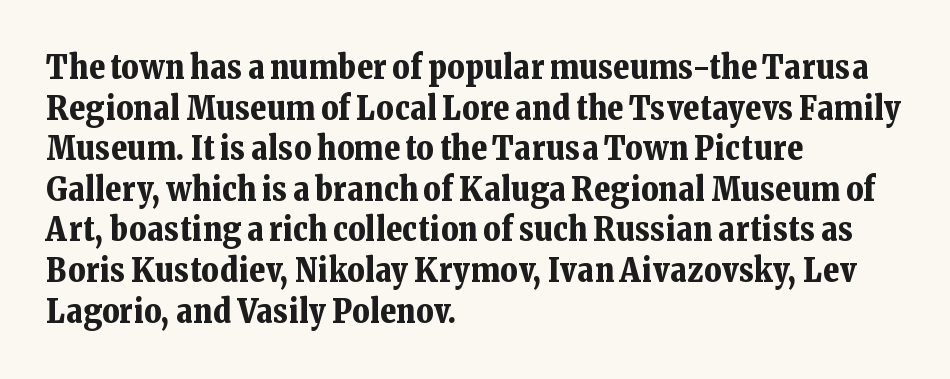
The face used here is rendered with its standard letterfit. Notice how thick the strokes are: this is what a full bold looks like. Do the characters align in a grid? No, the font is proportional. These lines are set flush left with a ragged right edge. Serif or sans? Serif — the stroke terminals have little feet. Tall strokes in this sample are plumb rather than angled.
